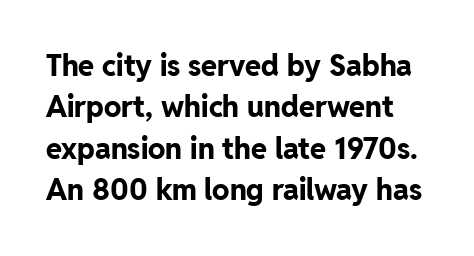
{"serif": "no", "italic": "no", "bold": "yes", "weight": "bold", "width": "normal", "stroke_contrast": "low", "x_height": "medium", "monospaced": "no", "underline": "no", "line_spacing": "normal", "line_spacing_ratio": 1.43, "letter_spacing": "normal", "letter_spacing_em": 0.0, "glyph_px": 29}
